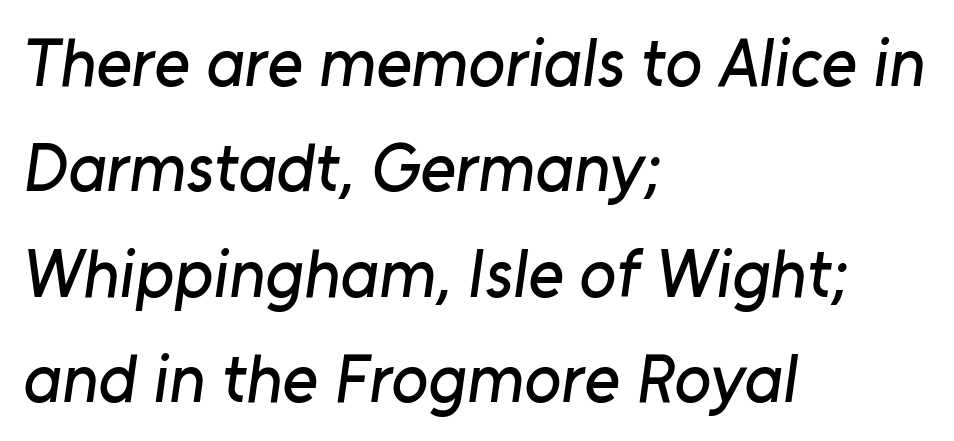
The image shows 68 px sans-serif type; set left-aligned, normal line spacing (1.55x), normal letter spacing, not underlined; low stroke contrast and a medium x-height.
